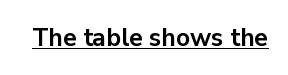
Q: Is the text bold? A: Yes.
Q: Is the text italic (slanted)? A: No, it is upright.
Q: Is the text underlined? A: Yes.
Q: Is the spacing between letters normal or unusually wide? A: Normal.
